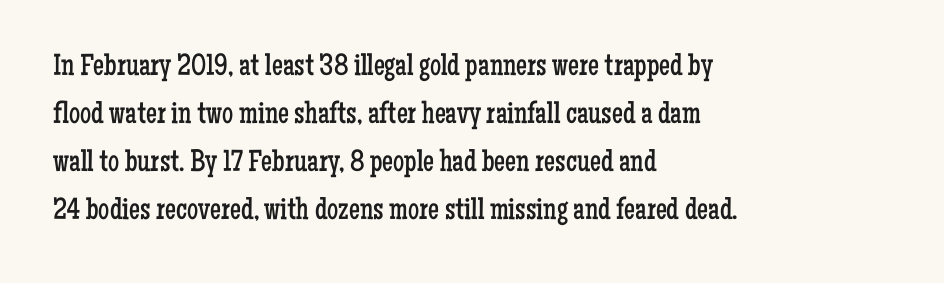
Looks like regular typesetting: each glyph gets only the width it needs. Italic? Not at all — the glyphs are vertical. Each row of text sits above clean, open space. A light-to-regular cut is what we see here. This sample is left-justified, so line endings fall wherever the words run out. Reading down the column, the eye jumps a familiar distance to each next line.
